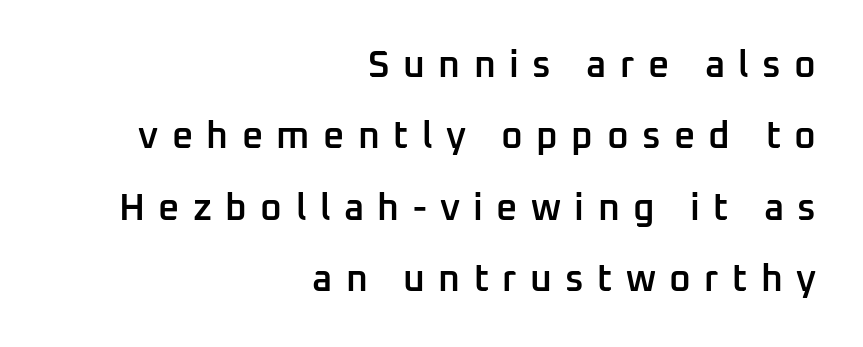
Q: Is the text bold? A: Semi-bold.
Q: Is the text italic (slanted)? A: No, it is upright.
Q: Is the typeface a serif or a sans-serif typeface? A: Sans-serif.
Q: Is the text underlined? A: No.
Q: How is the paragraph aligned? A: Right-aligned.
Q: Is the spacing between letters normal or unusually wide? A: Unusually wide.
Q: Is the spacing between lines tight, normal or loose? A: Loose.
Q: Width (condensed, normal, or wide)? A: Normal.
Q: Stroke contrast? A: Low.
Q: x-height? A: Medium.
Q: Monospaced? A: No.
